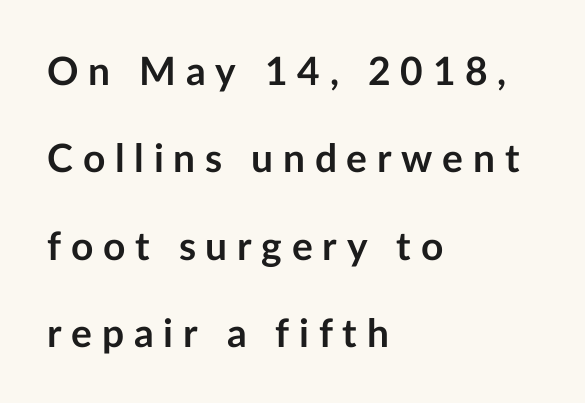
Q: Is the text bold? A: Yes.
Q: Is the text italic (slanted)? A: No, it is upright.
Q: Is the typeface a serif or a sans-serif typeface? A: Sans-serif.
Q: Is the text underlined? A: No.
Q: How is the paragraph aligned? A: Left-aligned.
Q: Is the spacing between letters normal or unusually wide? A: Unusually wide.
Q: Is the spacing between lines tight, normal or loose? A: Loose.
Q: Width (condensed, normal, or wide)? A: Normal.
Q: Stroke contrast? A: Low.
Q: x-height? A: Medium.
Q: Monospaced? A: No.
